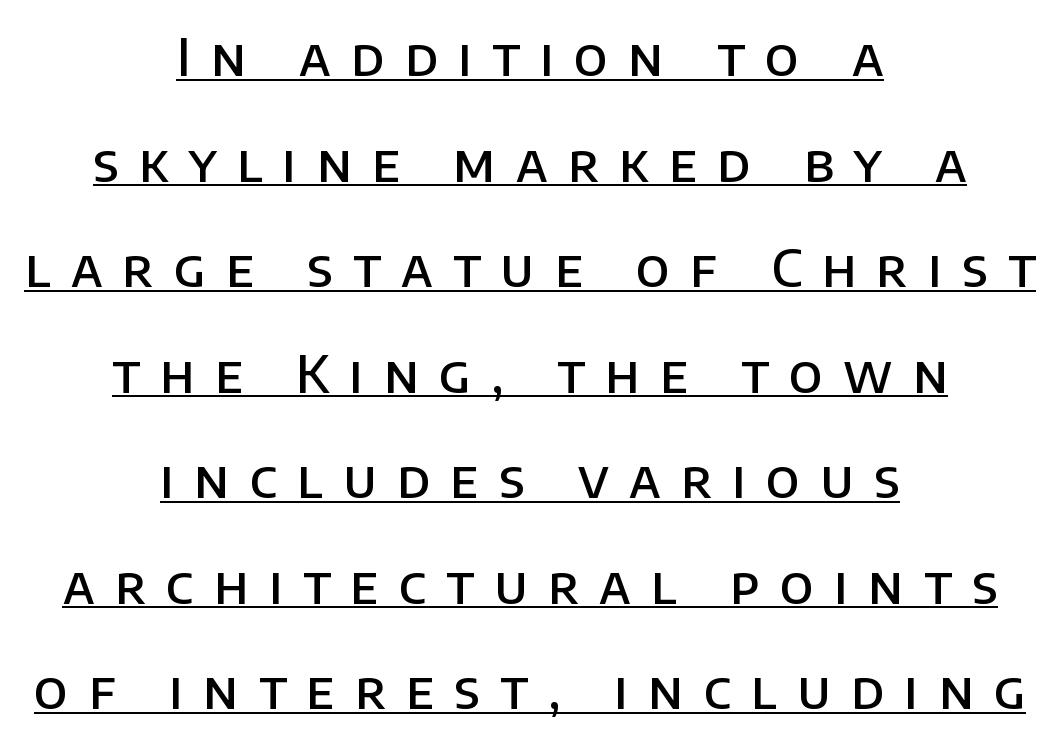
Q: Is the text bold? A: Semi-bold.
Q: Is the text italic (slanted)? A: No, it is upright.
Q: Is the typeface a serif or a sans-serif typeface? A: Sans-serif.
Q: Is the text underlined? A: Yes.
Q: How is the paragraph aligned? A: Centered.
Q: Is the spacing between letters normal or unusually wide? A: Unusually wide.
Q: Is the spacing between lines tight, normal or loose? A: Loose.
Q: Width (condensed, normal, or wide)? A: Normal.
Q: Stroke contrast? A: Low.
Q: x-height? A: Large.
Q: Monospaced? A: No.
